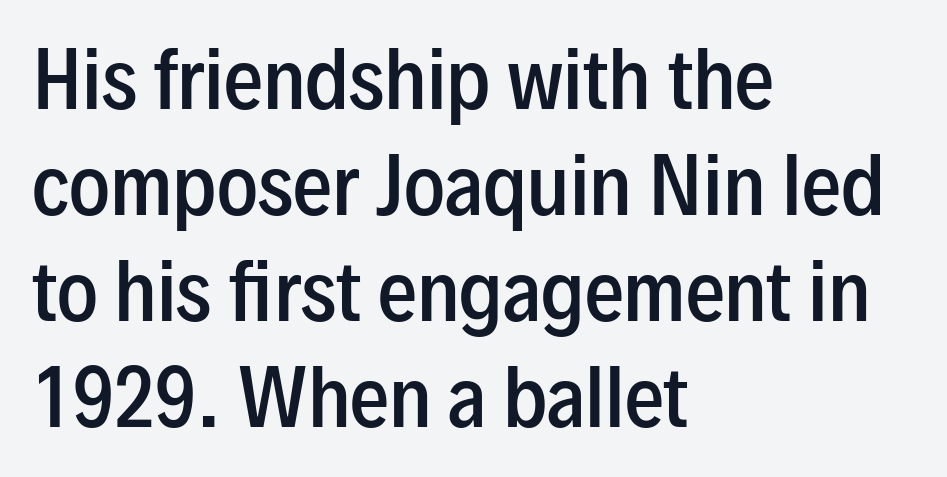
Note the varied advance widths — an 'i' is clearly narrower than an 'm'. The line texture is even and compact thanks to regular tracking. Lines of text with bare space underneath. The passage is arranged the way most books set body copy — flush left. The glyphs have the mass of a demibold cut, below bold. Rendered with straight, roman letterforms.
